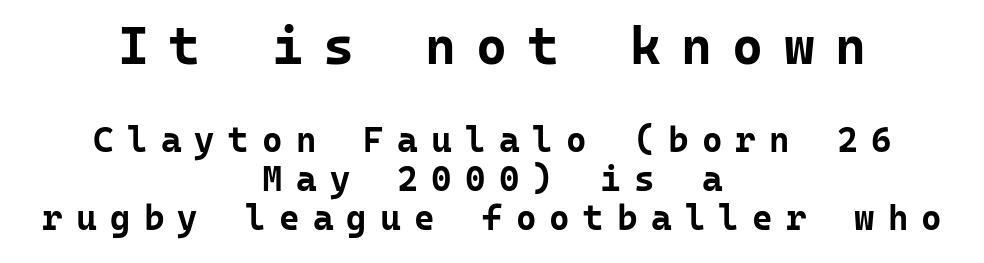
A full-strength bold gives these letters their thick strokes. In terms of letterform style, serifs are entirely absent. Posture: straight, roman, zero tilt. Display-style spreading of the glyphs; the letterfit is very open. The upper block of text is set noticeably larger than the block beneath it.
